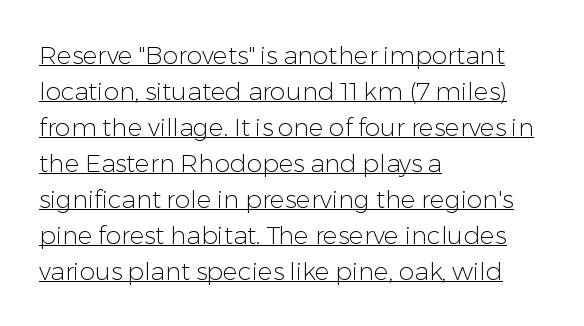
{"italic": "no", "bold": "no", "underline": "yes", "align": "left", "line_spacing": "normal", "line_spacing_ratio": 1.44, "letter_spacing": "normal", "letter_spacing_em": 0.0, "glyph_px": 25}
